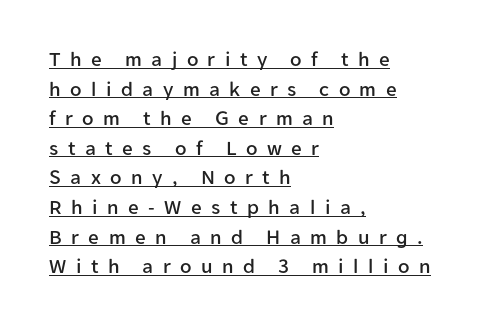
{"italic": "no", "underline": "yes", "align": "left", "line_spacing": "normal", "line_spacing_ratio": 1.41, "letter_spacing": "wide", "letter_spacing_em": 0.45, "glyph_px": 21}
